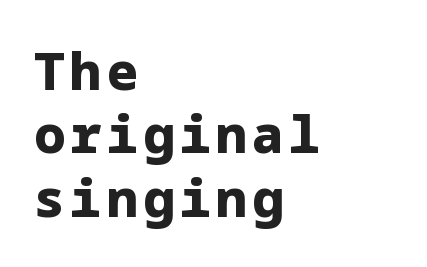
The image shows 52 px heavy sans-serif type, upright; set left-aligned, line spacing 1.22x, not underlined; low stroke contrast and a medium x-height.
